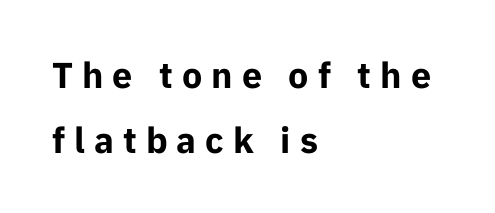
Q: Is the text bold? A: Yes.
Q: Is the text italic (slanted)? A: No, it is upright.
Q: Is the typeface a serif or a sans-serif typeface? A: Sans-serif.
Q: Is the text underlined? A: No.
Q: How is the paragraph aligned? A: Left-aligned.
Q: Is the spacing between letters normal or unusually wide? A: Unusually wide.
Q: Width (condensed, normal, or wide)? A: Normal.
Q: Stroke contrast? A: Low.
Q: x-height? A: Medium.
Q: Monospaced? A: No.
